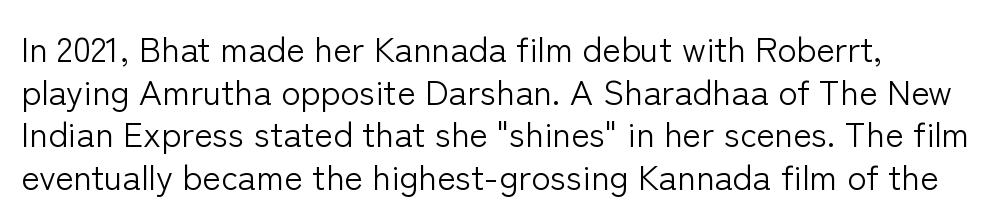
These lines keep a tight, regular rhythm from letter to letter. The rendering uses natural spacing where letterforms have individual widths. Plain, unruled lines of type. The axis of the letterforms is exactly vertical. A light-to-regular cut is what we see here. This sample uses a sans-serif face.
